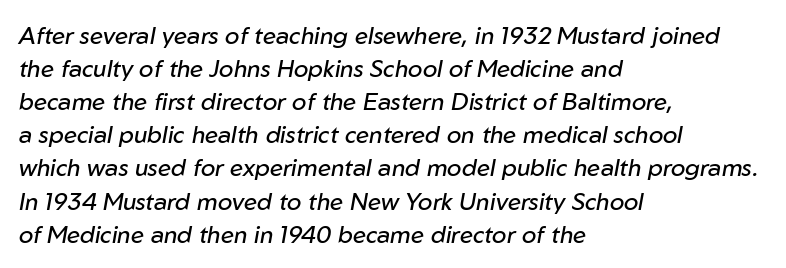
{"italic": "yes", "lean": "right", "slant_degrees": 10, "bold": "no", "underline": "no", "align": "left", "line_spacing": "normal", "line_spacing_ratio": 1.38, "letter_spacing": "normal", "letter_spacing_em": 0.0, "glyph_px": 24}
